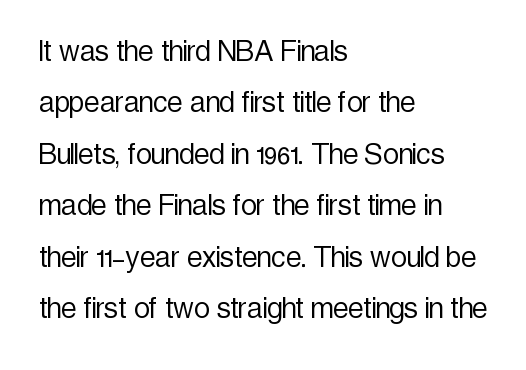
The image shows 35 px light, condensed sans-serif type, upright; set left-aligned, normal line spacing (1.47x), normal letter spacing, not underlined; a medium x-height.
